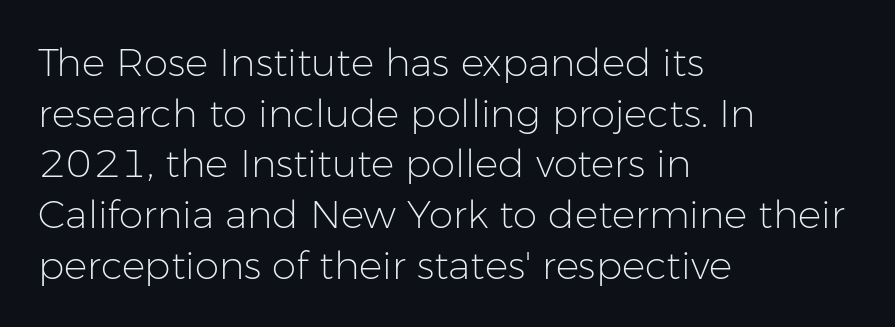
The image shows 39 px light sans-serif type, upright; set left-aligned, normal line spacing (1.3x), normal letter spacing, not underlined; low stroke contrast and a medium x-height.
